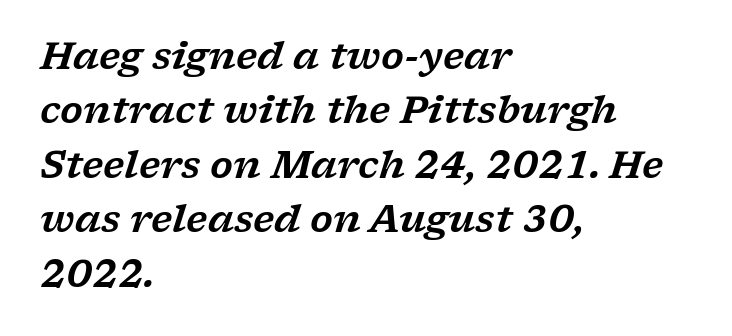
The image shows 37 px wide serif type, italic (leaning right); set left-aligned, normal line spacing (1.47x), normal letter spacing, not underlined; low stroke contrast and a medium x-height.
